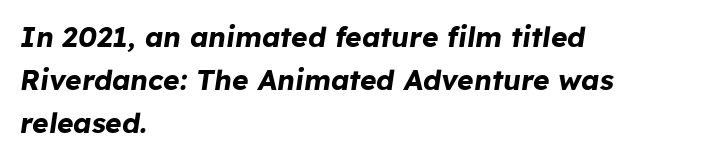
The image shows 28 px bold type, italic (leaning right); set left-aligned, normal line spacing (1.54x), normal letter spacing, not underlined; low stroke contrast and a medium x-height.
